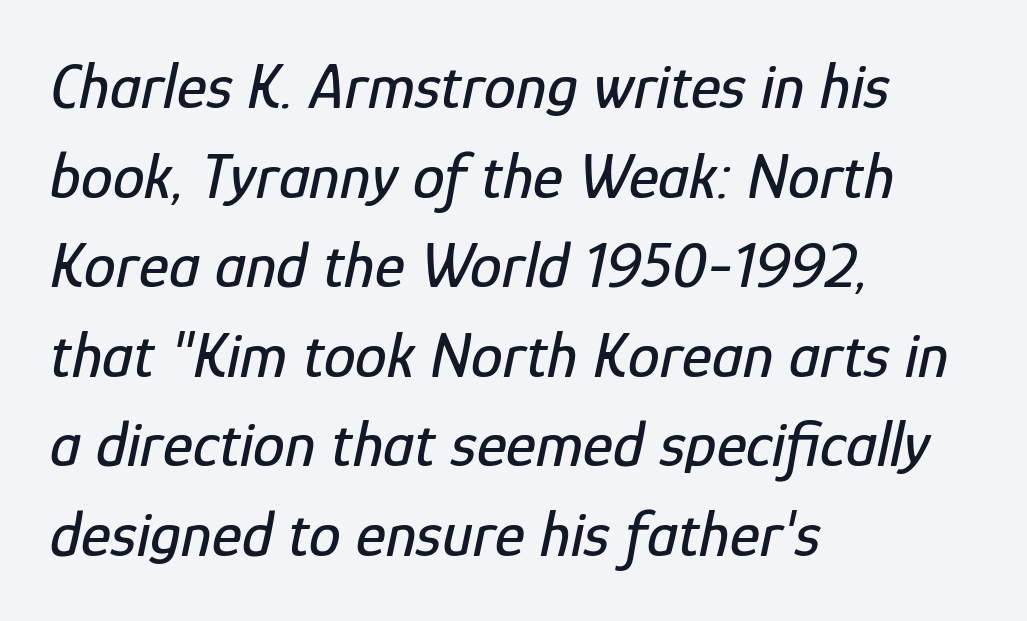
You could not count columns in this text — the font is proportionally spaced. Caption: multi-line text, flush left, ragged right. Evenly set lines give the paragraph a standard silhouette. Tracking value appears to be zero — textbook default spacing. A clean baseline with only descenders dipping below it.
